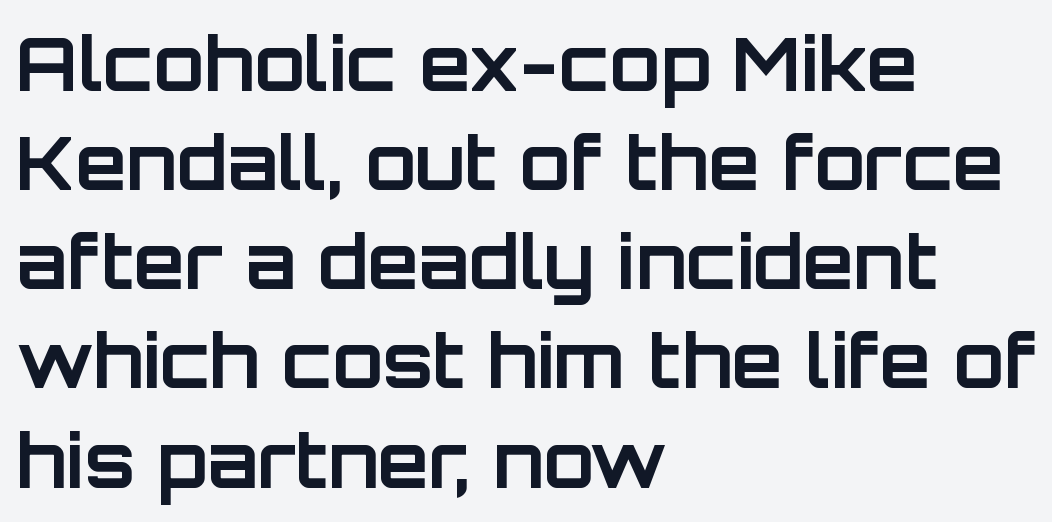
Q: Is the text bold? A: Yes.
Q: Is the text italic (slanted)? A: No, it is upright.
Q: Is the typeface a serif or a sans-serif typeface? A: Sans-serif.
Q: Is the text underlined? A: No.
Q: How is the paragraph aligned? A: Left-aligned.
Q: Is the spacing between letters normal or unusually wide? A: Normal.
Q: Is the spacing between lines tight, normal or loose? A: Normal.
Q: Width (condensed, normal, or wide)? A: Normal.
Q: Stroke contrast? A: Low.
Q: x-height? A: Large.
Q: Monospaced? A: No.
